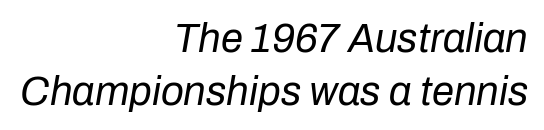
Is this a heavy cut? Hardly; it is regular or lighter. You can tell it's italic because the verticals aren't actually vertical. The rendering uses a moderate line-height, typical for paragraphs. The lines in this sample share a right terminus and differ only in where they begin.
